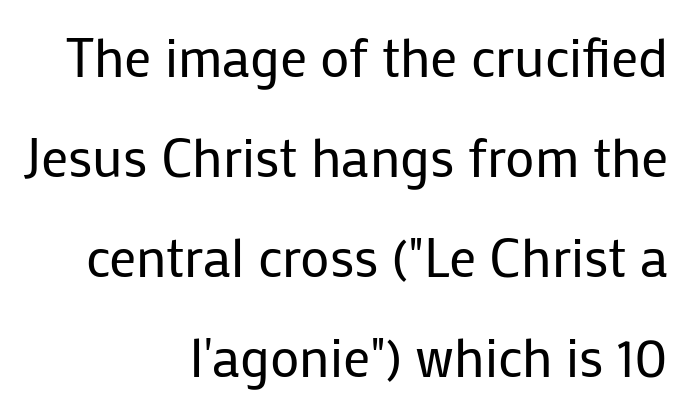
{"serif": "no", "italic": "no", "bold": "no", "weight": "regular", "width": "normal", "stroke_contrast": "low", "x_height": "medium", "monospaced": "no", "underline": "no", "align": "right", "line_spacing_ratio": 1.85, "letter_spacing": "normal", "letter_spacing_em": 0.0, "glyph_px": 54}
